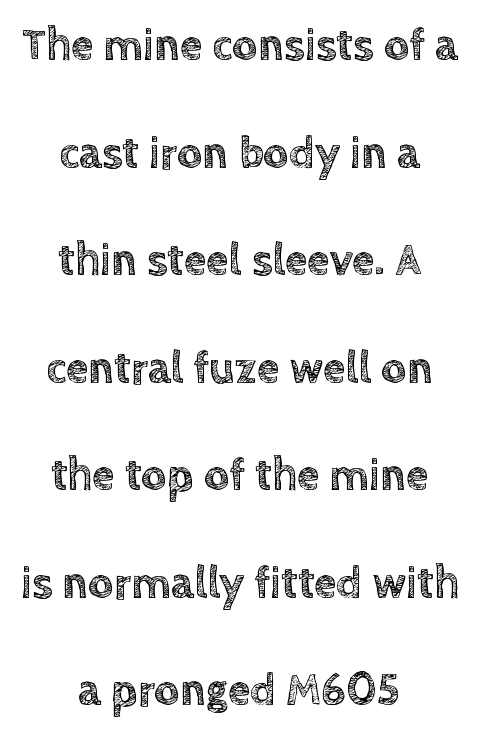
{"italic": "no", "width": "normal", "x_height": "large", "monospaced": "no", "underline": "no", "align": "center", "line_spacing": "loose", "line_spacing_ratio": 2.39, "letter_spacing": "normal", "letter_spacing_em": 0.0, "glyph_px": 45}
